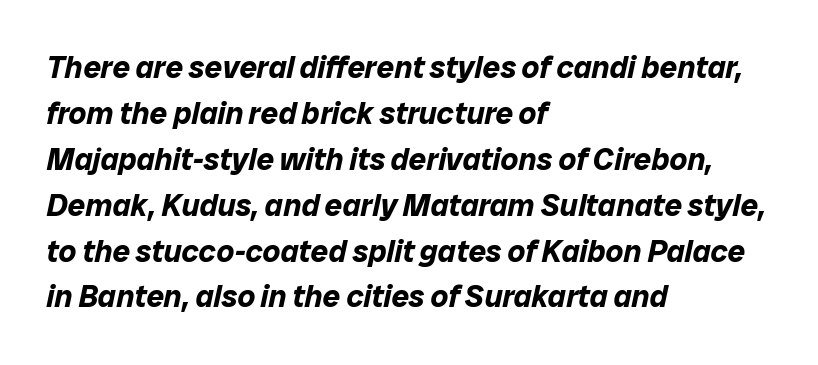
The designer left line spacing at the default. Does the lettering tilt? It does — this is italic. This sample has the flowing, uneven cadence of proportional lettering. Notice how thick the strokes are: this is what a full bold looks like. The passage is arranged the way most books set body copy — flush left. Letter spacing: default.
